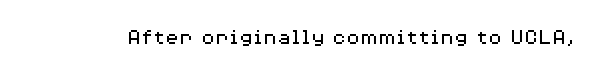
{"italic": "no", "bold": "no", "underline": "no", "letter_spacing": "normal", "letter_spacing_em": 0.0, "glyph_px": 23}
